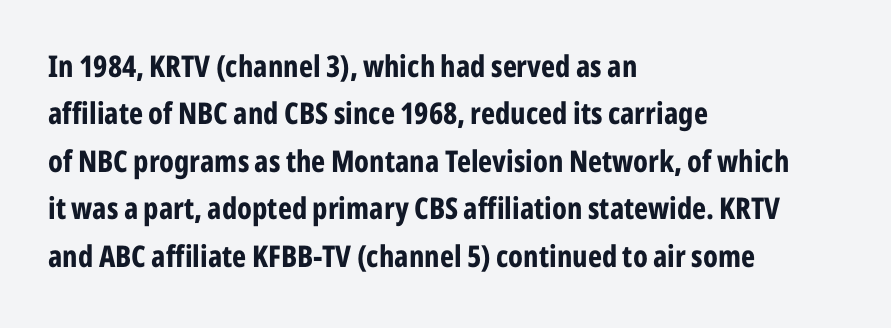
The image shows 30 px bold, condensed sans-serif type, upright; set left-aligned, normal line spacing (1.58x), normal letter spacing, not underlined; low stroke contrast and a medium x-height.
